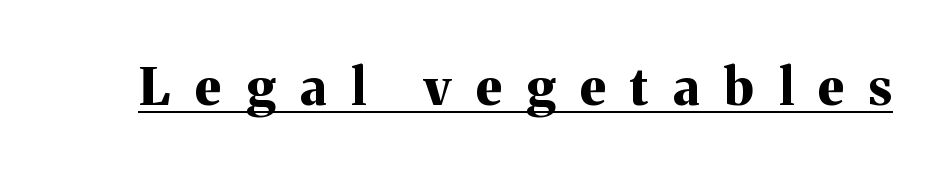
Q: Is the text bold? A: Yes.
Q: Is the text italic (slanted)? A: No, it is upright.
Q: Is the typeface a serif or a sans-serif typeface? A: Serif.
Q: Is the text underlined? A: Yes.
Q: Is the spacing between letters normal or unusually wide? A: Unusually wide.
Q: Width (condensed, normal, or wide)? A: Normal.
Q: Stroke contrast? A: Medium.
Q: x-height? A: Medium.
Q: Monospaced? A: No.
